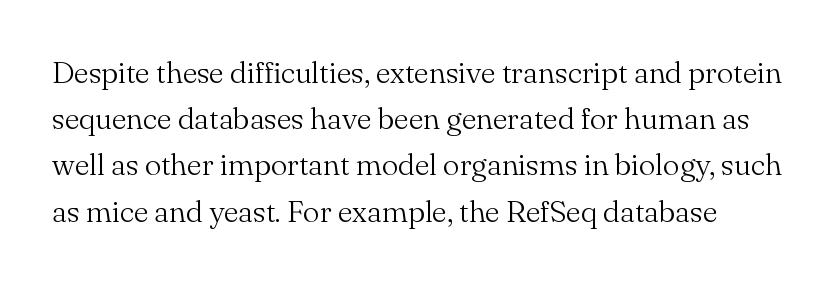
Characters follow at the spacing the type designer built in. The typography opts for an upright posture over an oblique one. The rendering shows small feet on the letterforms — a serif design. The block of text has a typical density, with ordinary space between rows.
